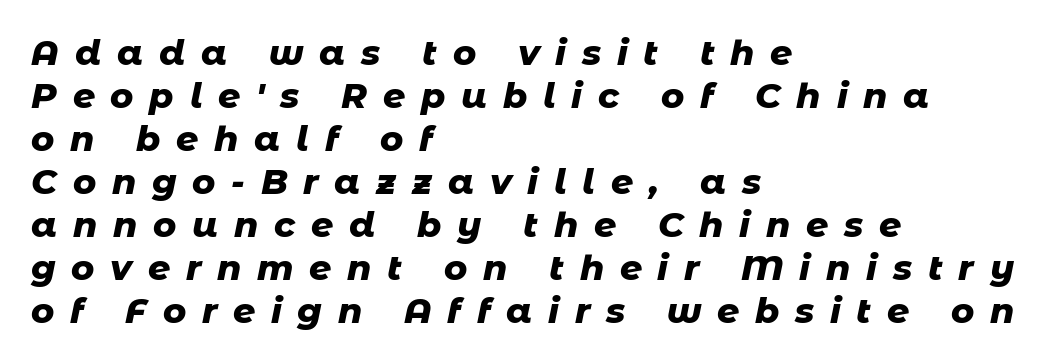
Observe the lean: these are italic letterforms. This sample has the flowing, uneven cadence of proportional lettering. This rendering widens character spacing well past its baseline value. Every row of glyphs begins at an identical x-position on the left. A bare baseline throughout the passage. Look at the stroke-to-counter ratio: heavy, a bold.
